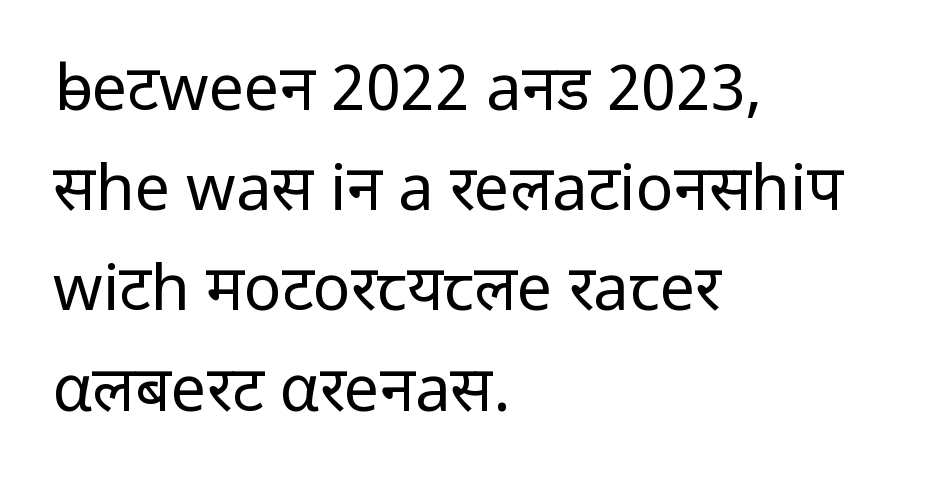
{"serif": "no", "italic": "no", "bold": "no", "weight": "regular", "width": "normal", "stroke_contrast": "low", "x_height": "medium", "monospaced": "no", "underline": "no", "align": "left", "line_spacing": "normal", "line_spacing_ratio": 1.59, "letter_spacing": "normal", "letter_spacing_em": 0.0, "glyph_px": 63}
